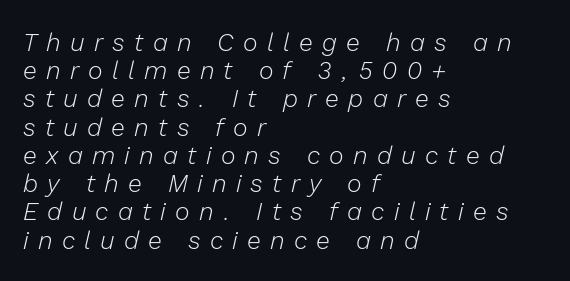
{"italic": "yes", "lean": "right", "slant_degrees": 13, "bold": "no", "underline": "no", "align": "left", "line_spacing": "tight", "line_spacing_ratio": 1.13, "letter_spacing": "wide", "letter_spacing_em": 0.37, "glyph_px": 25}
